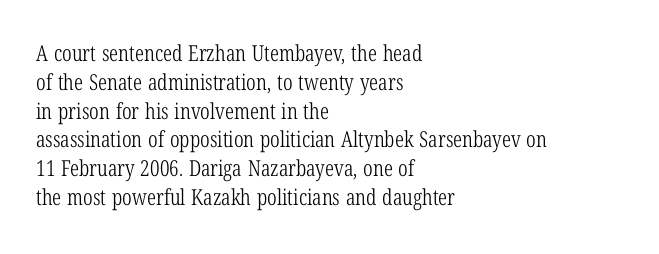
Q: Is the text bold? A: No.
Q: Is the text italic (slanted)? A: No, it is upright.
Q: Is the text underlined? A: No.
Q: How is the paragraph aligned? A: Left-aligned.
Q: Is the spacing between letters normal or unusually wide? A: Normal.
Q: Is the spacing between lines tight, normal or loose? A: Normal.
